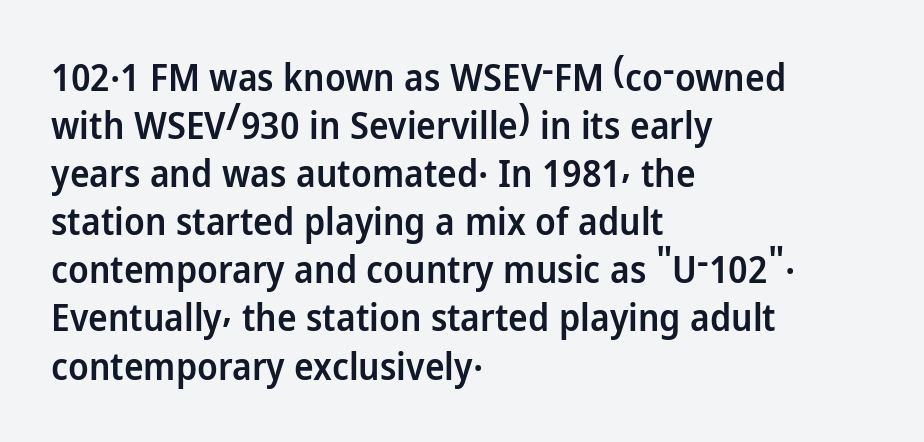
The image shows 37 px semibold sans-serif type, upright; set left-aligned, normal line spacing (1.3x), normal letter spacing, not underlined; low stroke contrast and a medium x-height.
